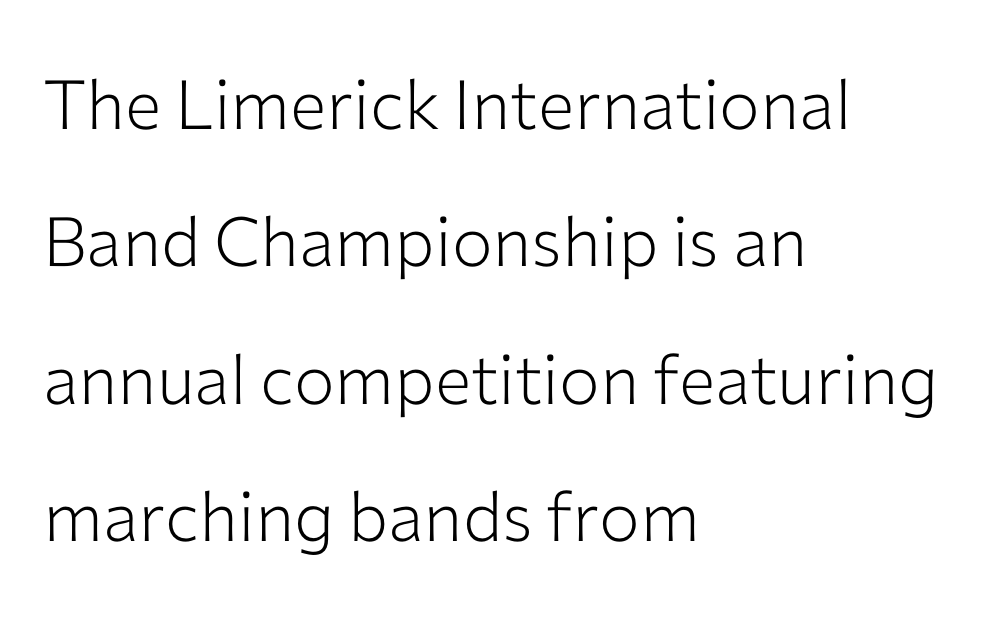
{"serif": "no", "italic": "no", "bold": "no", "weight": "light", "width": "normal", "stroke_contrast": "low", "x_height": "medium", "monospaced": "no", "underline": "no", "align": "left", "line_spacing": "loose", "line_spacing_ratio": 2.02, "letter_spacing": "normal", "letter_spacing_em": 0.0, "glyph_px": 68}
